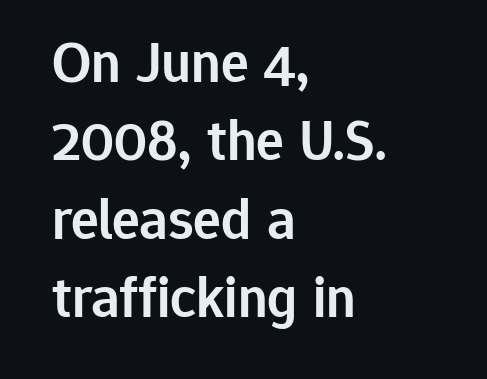
Q: Is the text bold? A: Semi-bold.
Q: Is the text italic (slanted)? A: No, it is upright.
Q: Is the typeface a serif or a sans-serif typeface? A: Sans-serif.
Q: Is the text underlined? A: No.
Q: How is the paragraph aligned? A: Left-aligned.
Q: Is the spacing between letters normal or unusually wide? A: Normal.
Q: Is the spacing between lines tight, normal or loose? A: Normal.
Q: Width (condensed, normal, or wide)? A: Normal.
Q: Stroke contrast? A: Low.
Q: x-height? A: Medium.
Q: Monospaced? A: No.
